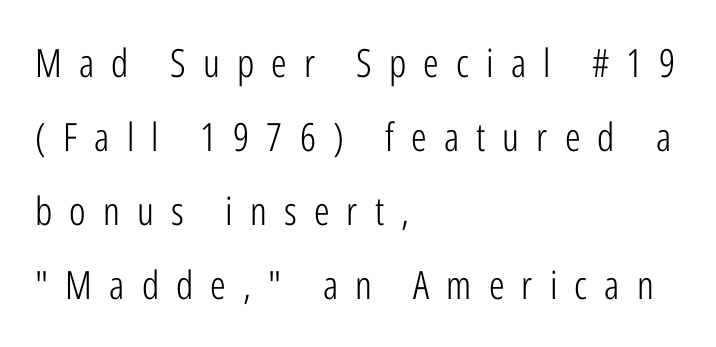
Posture: upright roman. Descenders are the only things crossing below the line. Caption: expanded tracking, letters set apart. In terms of leading, this rendering errs on the spacious side. The passage shown is not bold in any degree. Left-aligned paragraph, ragged on the right.
